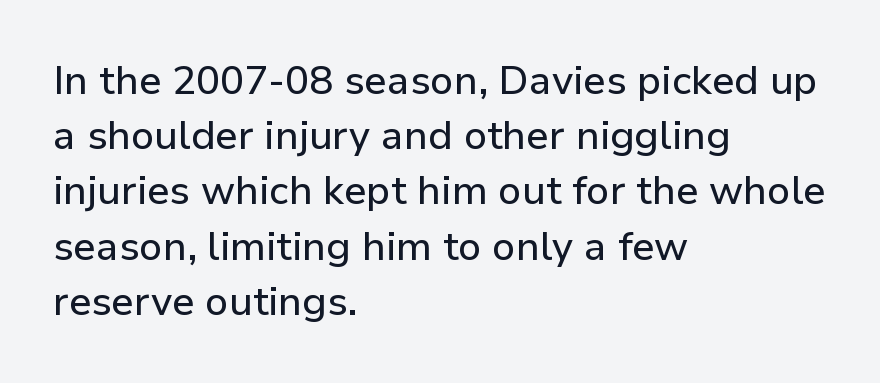
Q: Is the text italic (slanted)? A: No, it is upright.
Q: Is the typeface a serif or a sans-serif typeface? A: Sans-serif.
Q: Is the text underlined? A: No.
Q: How is the paragraph aligned? A: Left-aligned.
Q: Is the spacing between letters normal or unusually wide? A: Normal.
Q: Is the spacing between lines tight, normal or loose? A: Normal.
Q: Width (condensed, normal, or wide)? A: Normal.
Q: Stroke contrast? A: Low.
Q: x-height? A: Medium.
Q: Monospaced? A: No.
